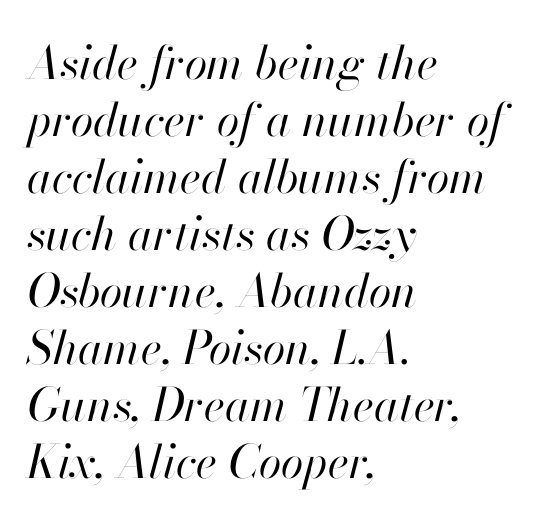
Q: Is the text bold? A: No.
Q: Is the text italic (slanted)? A: Yes, it leans right by about 13 degrees.
Q: Is the text underlined? A: No.
Q: How is the paragraph aligned? A: Left-aligned.
Q: Is the spacing between letters normal or unusually wide? A: Normal.
Q: Width (condensed, normal, or wide)? A: Normal.
Q: Stroke contrast? A: High.
Q: x-height? A: Small.
Q: Monospaced? A: No.
